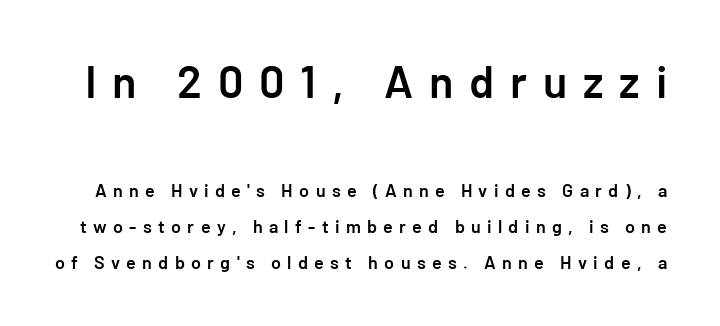
The string is rendered with underlining switched off. You get the large type first, then a drop to smaller type. The passage shown stacks its lines with a broad gap. These lines are composed in type without serifs. This is the regular roman posture of the typeface. These lines carry some extra weight — a demibold, not a full bold.
